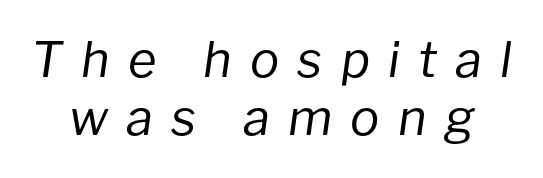
Q: Is the text bold? A: No.
Q: Is the text italic (slanted)? A: Yes, it leans right by about 8 degrees.
Q: Is the text underlined? A: No.
Q: Is the spacing between letters normal or unusually wide? A: Unusually wide.
Q: Width (condensed, normal, or wide)? A: Normal.
Q: Stroke contrast? A: Low.
Q: x-height? A: Medium.
Q: Monospaced? A: No.
